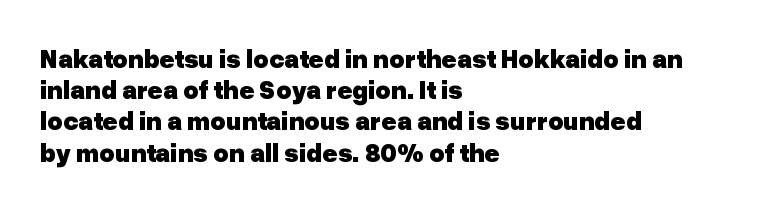
The image shows 26 px bold type, upright; set left-aligned, line spacing 1.2x, normal letter spacing, not underlined.
